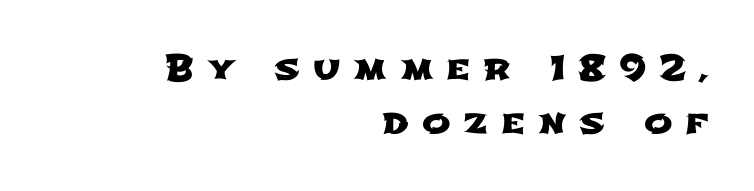
Q: Is the typeface a serif or a sans-serif typeface? A: Sans-serif.
Q: Is the text underlined? A: No.
Q: How is the paragraph aligned? A: Right-aligned.
Q: Is the spacing between letters normal or unusually wide? A: Unusually wide.
Q: Is the spacing between lines tight, normal or loose? A: Normal.
Q: Width (condensed, normal, or wide)? A: Wide.
Q: Stroke contrast? A: Low.
Q: x-height? A: Medium.
Q: Monospaced? A: No.
